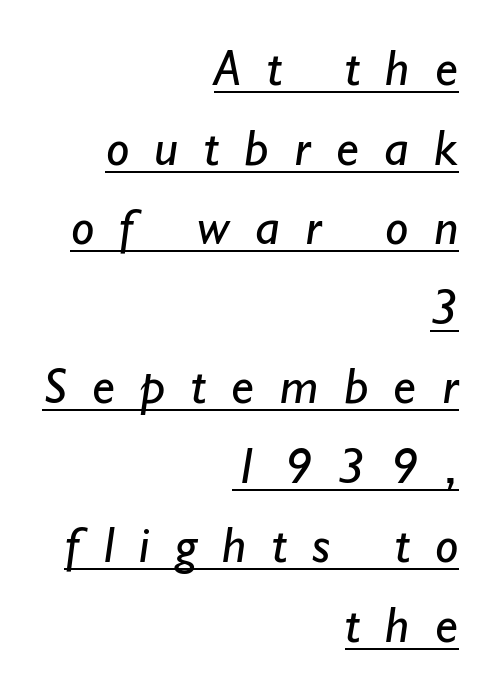
{"serif": "no", "bold": "no", "weight": "regular", "width": "normal", "stroke_contrast": "low", "x_height": "small", "monospaced": "no", "underline": "yes", "align": "right", "line_spacing": "normal", "line_spacing_ratio": 1.53, "letter_spacing": "wide", "letter_spacing_em": 0.49, "glyph_px": 52}
